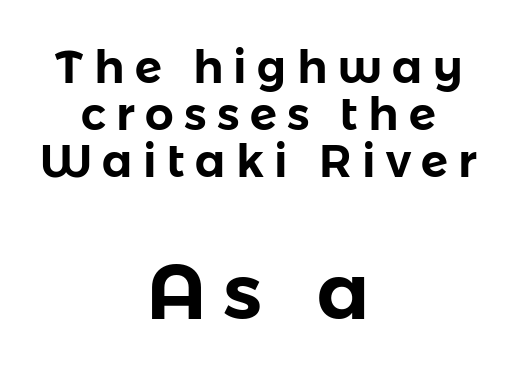
The image shows 78 px sans-serif type, upright; set centered, tight line spacing (1.05x), unusually wide letter spacing (+0.23 em), not underlined; the second (bottom) block is 1.73x larger; low stroke contrast and a medium x-height.
